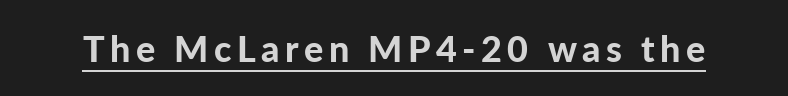
Q: Is the text bold? A: Yes.
Q: Is the text italic (slanted)? A: No, it is upright.
Q: Is the typeface a serif or a sans-serif typeface? A: Sans-serif.
Q: Is the text underlined? A: Yes.
Q: Width (condensed, normal, or wide)? A: Normal.
Q: Stroke contrast? A: Low.
Q: x-height? A: Medium.
Q: Monospaced? A: No.
